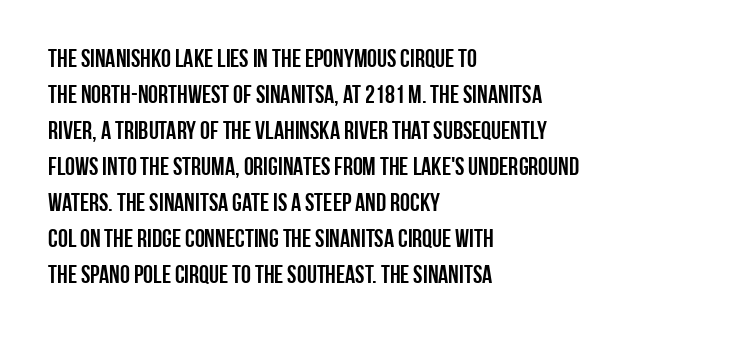
Vertically, the passage feels balanced, rows spaced as you'd expect. Every character sits straight up, as roman type does. A typesetter would call this zero additional tracking. Each line starts at the same left margin while the right side varies. Descenders are the only things crossing below the line.
